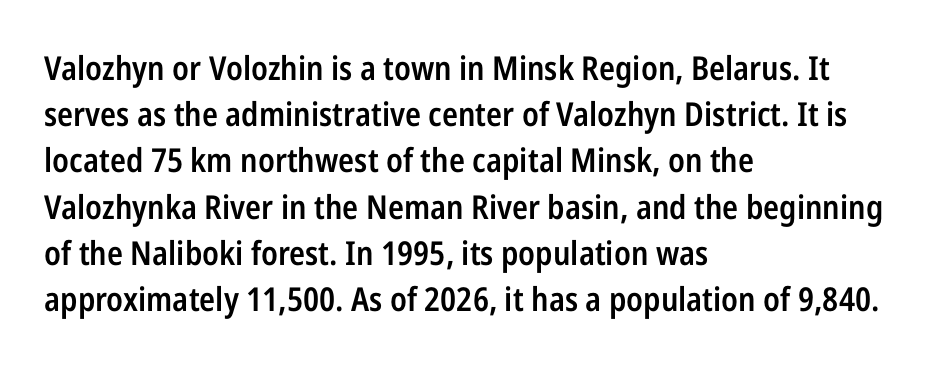
{"serif": "no", "italic": "no", "bold": "semi", "weight": "semibold", "width": "condensed", "stroke_contrast": "low", "x_height": "medium", "monospaced": "no", "underline": "no", "align": "left", "line_spacing": "normal", "line_spacing_ratio": 1.4, "letter_spacing": "normal", "letter_spacing_em": 0.0, "glyph_px": 33}
